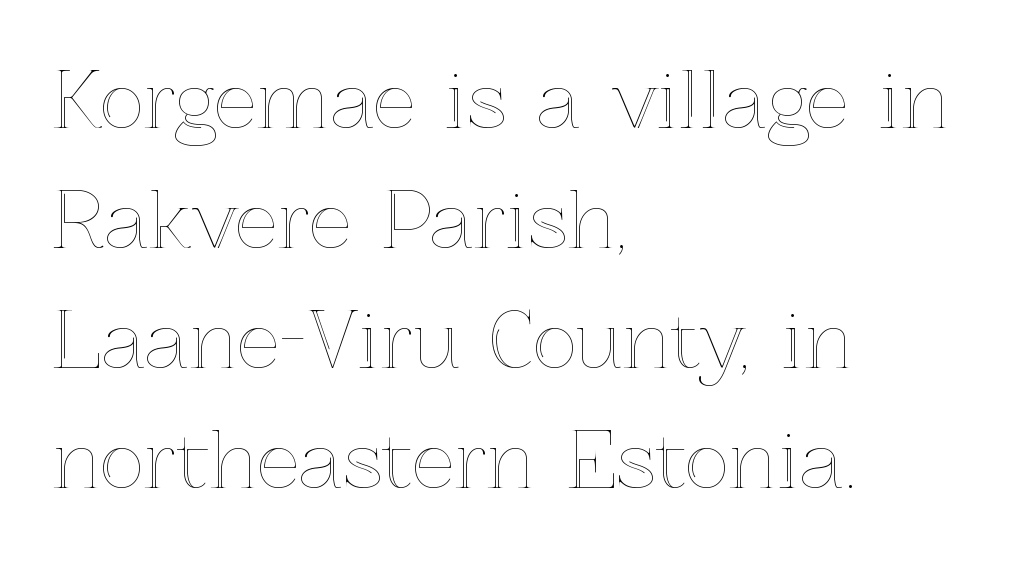
Quick note: not italic, upright. Vertical spacing — default. The area under the type is left untouched. The rendering uses natural spacing where letterforms have individual widths. The paragraph has a hard left edge and a soft right edge.
